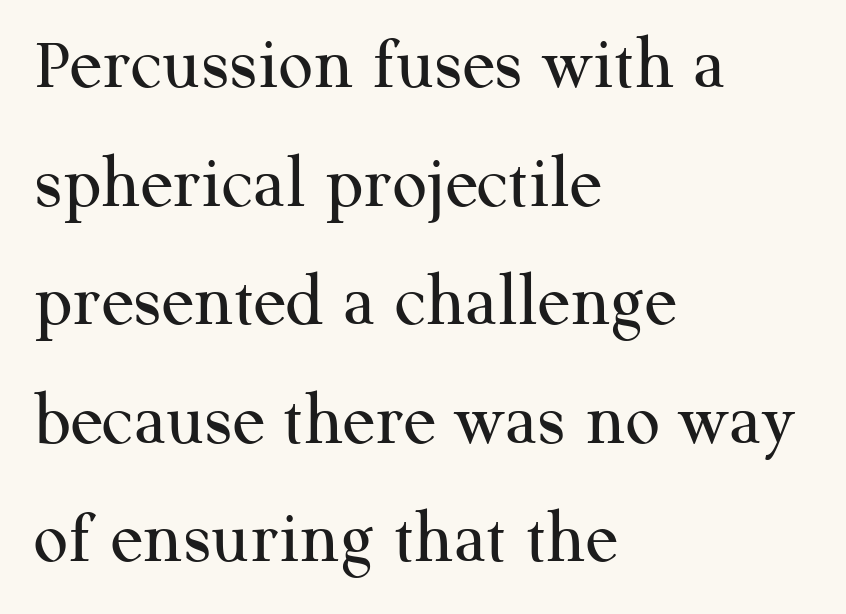
{"serif": "yes", "italic": "no", "bold": "no", "weight": "regular", "width": "normal", "stroke_contrast": "medium", "x_height": "medium", "monospaced": "no", "underline": "no", "align": "left", "line_spacing": "normal", "line_spacing_ratio": 1.56, "letter_spacing": "normal", "letter_spacing_em": 0.0, "glyph_px": 76}
